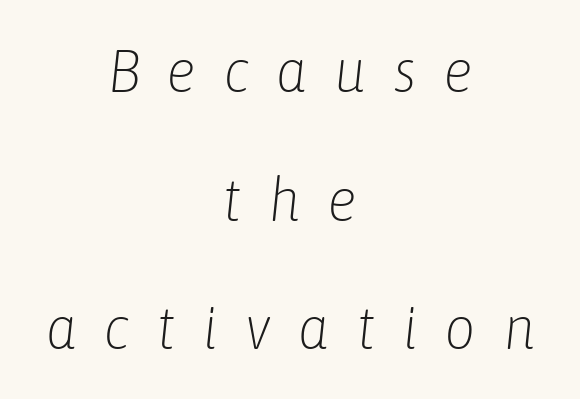
Q: Is the text bold? A: No.
Q: Is the text italic (slanted)? A: Yes, it leans right by about 6 degrees.
Q: Is the text underlined? A: No.
Q: How is the paragraph aligned? A: Centered.
Q: Is the spacing between letters normal or unusually wide? A: Unusually wide.
Q: Is the spacing between lines tight, normal or loose? A: Loose.
Q: Width (condensed, normal, or wide)? A: Condensed.
Q: Stroke contrast? A: Low.
Q: x-height? A: Medium.
Q: Monospaced? A: No.
